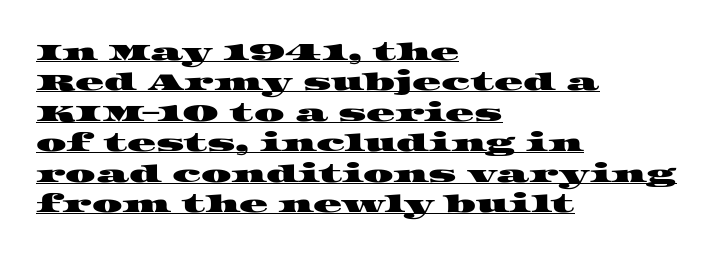
Glyph-to-glyph distance matches everyday printed text. Decoration check: the copy is underlined. Which margin do the lines hug? The left one — the right edge is uneven. Notice how descenders clear the ascenders below comfortably — that's standard leading.
